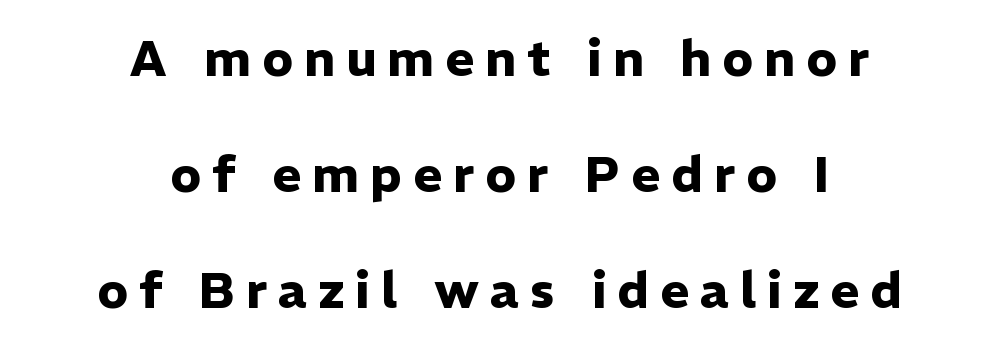
Q: Is the text bold? A: Yes.
Q: Is the text italic (slanted)? A: No, it is upright.
Q: Is the typeface a serif or a sans-serif typeface? A: Sans-serif.
Q: Is the text underlined? A: No.
Q: How is the paragraph aligned? A: Centered.
Q: Is the spacing between letters normal or unusually wide? A: Unusually wide.
Q: Is the spacing between lines tight, normal or loose? A: Loose.
Q: Width (condensed, normal, or wide)? A: Normal.
Q: Stroke contrast? A: Low.
Q: x-height? A: Medium.
Q: Monospaced? A: No.
